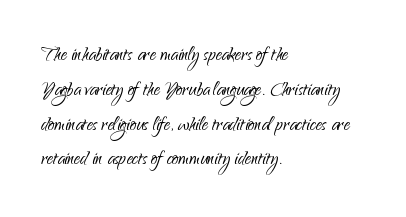
The image shows 24 px text type; set left-aligned, normal line spacing (1.45x), normal letter spacing, not underlined.
